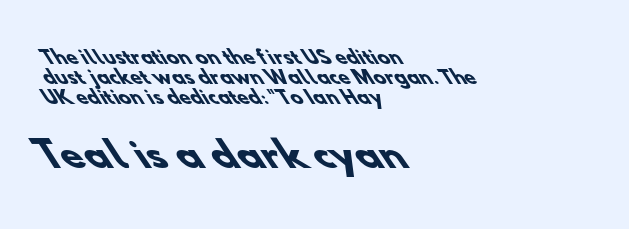
{"serif": "no", "bold": "yes", "weight": "heavy", "width": "normal", "stroke_contrast": "low", "x_height": "small", "monospaced": "no", "underline": "no", "align": "left", "line_spacing": "tight", "line_spacing_ratio": 1.1, "letter_spacing": "normal", "letter_spacing_em": 0.0, "larger_block": "second", "size_ratio": 2.0, "glyph_px": 36}
